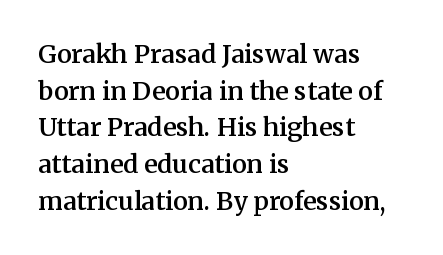
Q: Is the text bold? A: Semi-bold.
Q: Is the text italic (slanted)? A: No, it is upright.
Q: Is the text underlined? A: No.
Q: How is the paragraph aligned? A: Left-aligned.
Q: Is the spacing between letters normal or unusually wide? A: Normal.
Q: Is the spacing between lines tight, normal or loose? A: Normal.
